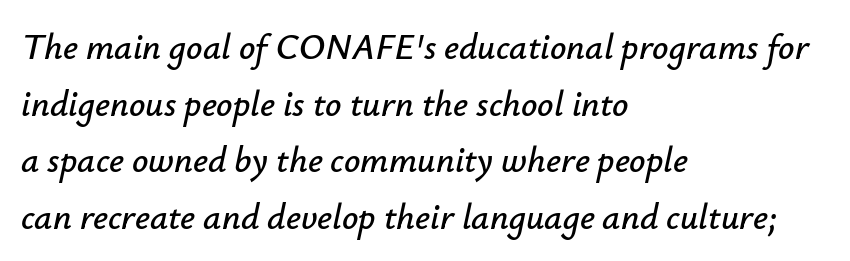
The image shows 36 px text type, italic (leaning right); set left-aligned, normal line spacing (1.57x), normal letter spacing, not underlined; low stroke contrast and a small x-height.
